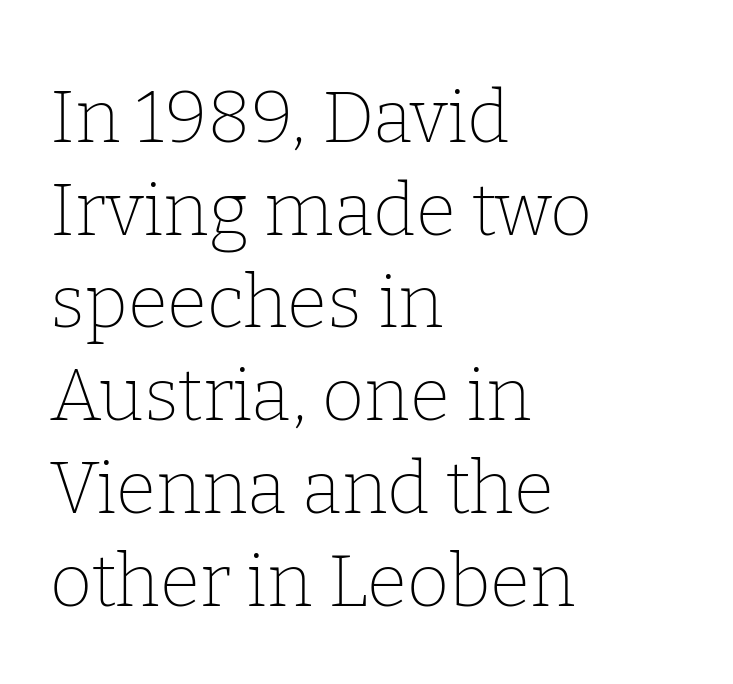
Q: Is the text bold? A: No.
Q: Is the text italic (slanted)? A: No, it is upright.
Q: Is the typeface a serif or a sans-serif typeface? A: Serif.
Q: Is the text underlined? A: No.
Q: How is the paragraph aligned? A: Left-aligned.
Q: Is the spacing between letters normal or unusually wide? A: Normal.
Q: Is the spacing between lines tight, normal or loose? A: Normal.
Q: Width (condensed, normal, or wide)? A: Normal.
Q: Stroke contrast? A: Low.
Q: x-height? A: Medium.
Q: Monospaced? A: No.
